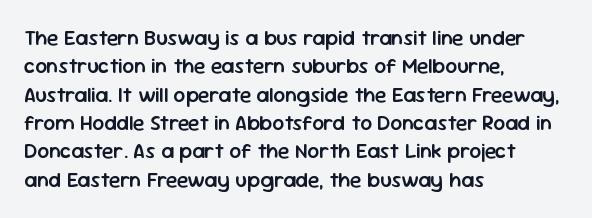
The lines are quadded left. Quick note: not italic, upright. Heft: intermediate — a semibold. Letter spacing: default. Each row of text sits above clean, open space.
